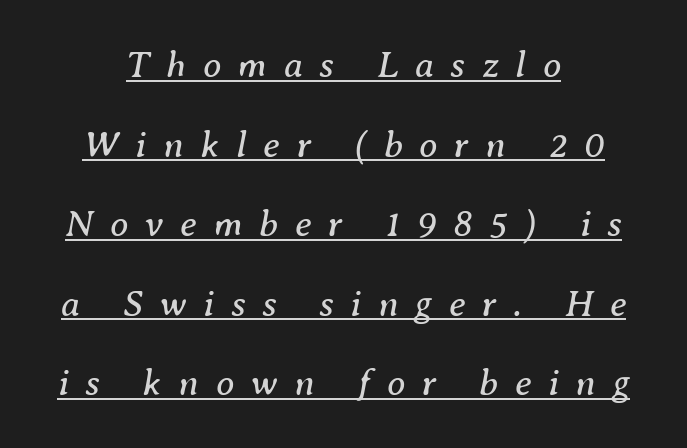
The image shows 37 px regular-weight serif type, italic (leaning right); set centered, loose line spacing (2.15x), unusually wide letter spacing (+0.45 em), underlined; medium stroke contrast and a medium x-height.
